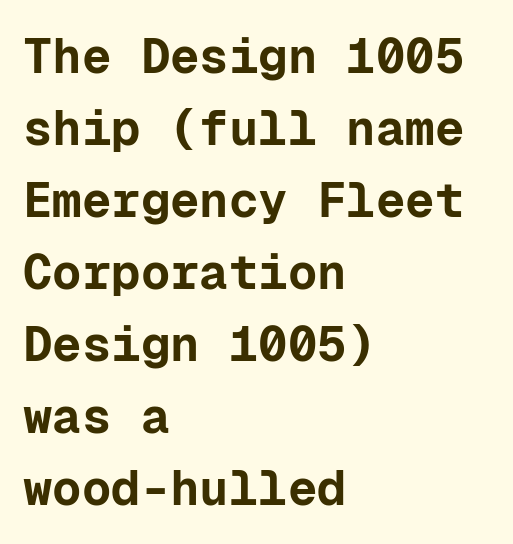
Q: Is the text bold? A: Yes.
Q: Is the text italic (slanted)? A: No, it is upright.
Q: Is the typeface a serif or a sans-serif typeface? A: Sans-serif.
Q: Is the text underlined? A: No.
Q: How is the paragraph aligned? A: Left-aligned.
Q: Is the spacing between letters normal or unusually wide? A: Normal.
Q: Is the spacing between lines tight, normal or loose? A: Normal.
Q: Width (condensed, normal, or wide)? A: Normal.
Q: Stroke contrast? A: Low.
Q: x-height? A: Medium.
Q: Monospaced? A: Yes.
